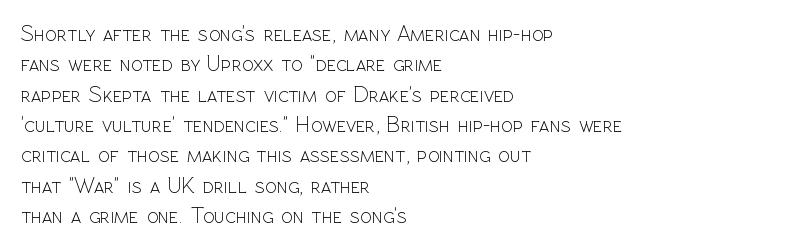
Q: Is the text bold? A: No.
Q: Is the text italic (slanted)? A: No, it is upright.
Q: Is the text underlined? A: No.
Q: How is the paragraph aligned? A: Left-aligned.
Q: Is the spacing between letters normal or unusually wide? A: Normal.
Q: Is the spacing between lines tight, normal or loose? A: Normal.
